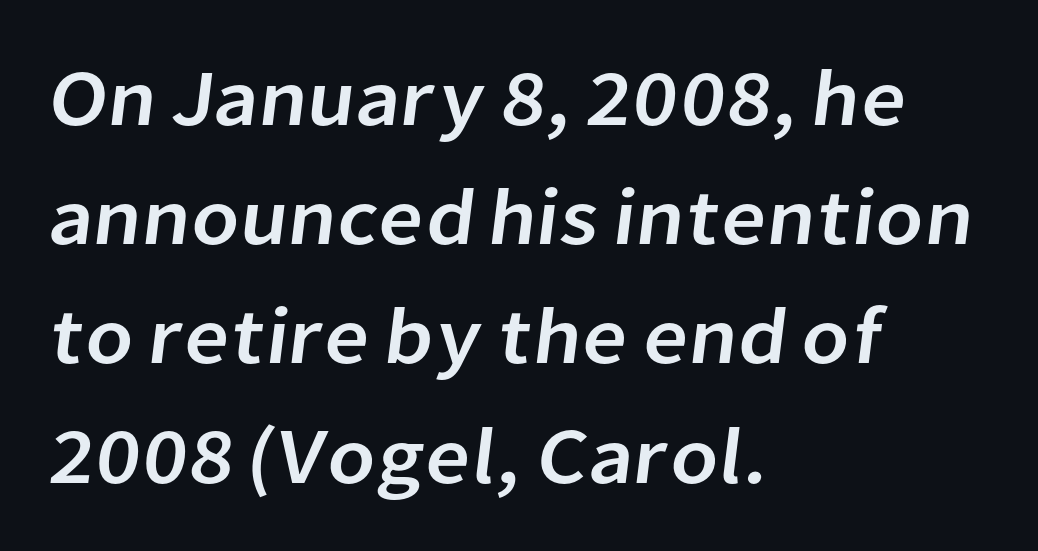
{"serif": "no", "width": "normal", "stroke_contrast": "low", "x_height": "medium", "monospaced": "no", "underline": "no", "align": "left", "line_spacing": "normal", "line_spacing_ratio": 1.49, "letter_spacing": "normal", "letter_spacing_em": 0.0, "glyph_px": 80}
